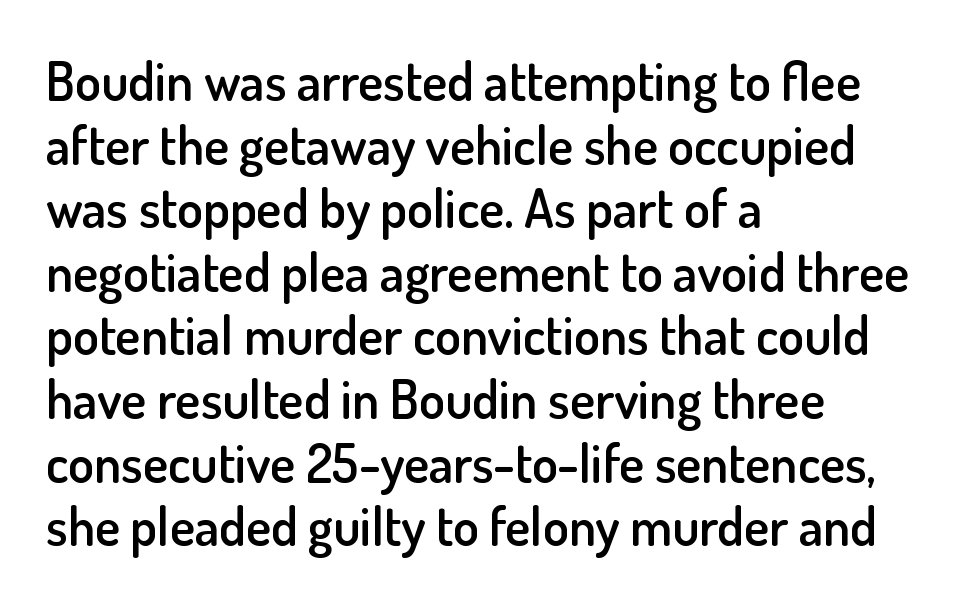
Q: Is the text bold? A: Semi-bold.
Q: Is the text italic (slanted)? A: No, it is upright.
Q: Is the typeface a serif or a sans-serif typeface? A: Sans-serif.
Q: Is the text underlined? A: No.
Q: How is the paragraph aligned? A: Left-aligned.
Q: Is the spacing between letters normal or unusually wide? A: Normal.
Q: Width (condensed, normal, or wide)? A: Normal.
Q: Stroke contrast? A: Low.
Q: x-height? A: Small.
Q: Monospaced? A: No.
